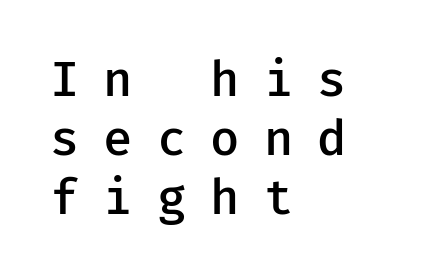
The image shows 49 px semibold sans-serif type, upright; set left-aligned, line spacing 1.2x, unusually wide letter spacing (+0.49 em), not underlined; low stroke contrast and a medium x-height.
